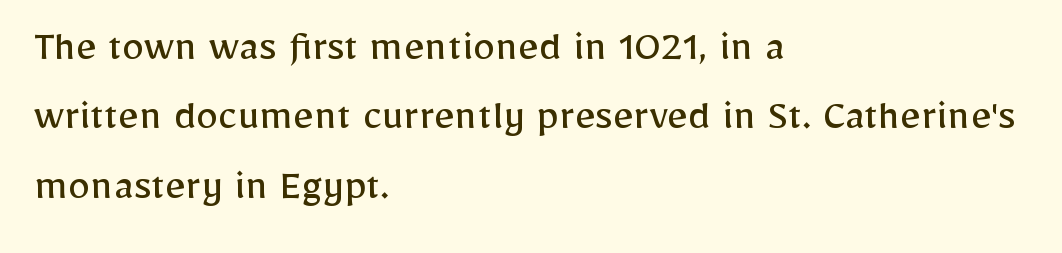
Q: Is the text bold? A: No.
Q: Is the text italic (slanted)? A: No, it is upright.
Q: Is the typeface a serif or a sans-serif typeface? A: Sans-serif.
Q: Is the text underlined? A: No.
Q: How is the paragraph aligned? A: Left-aligned.
Q: Is the spacing between letters normal or unusually wide? A: Normal.
Q: Is the spacing between lines tight, normal or loose? A: Normal.
Q: Width (condensed, normal, or wide)? A: Normal.
Q: Stroke contrast? A: Low.
Q: x-height? A: Medium.
Q: Monospaced? A: No.
